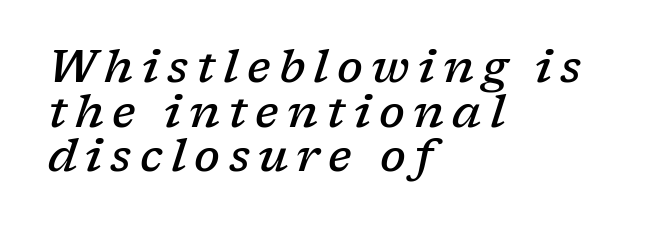
Descenders hang freely into open space. The characters look somewhat weighty, a semibold short of true bold. These lines are set flush left with a ragged right edge. Students, observe: this is what under-led, compact text looks like. Looks like regular typesetting: each glyph gets only the width it needs. The typography opts for an oblique posture over an upright one.
